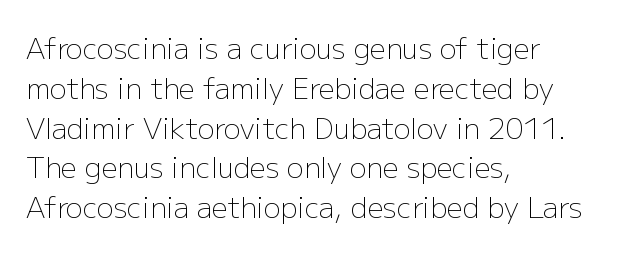
The image shows 28 px light sans-serif type, upright; set left-aligned, normal line spacing (1.42x), normal letter spacing, not underlined; low stroke contrast and a medium x-height.
